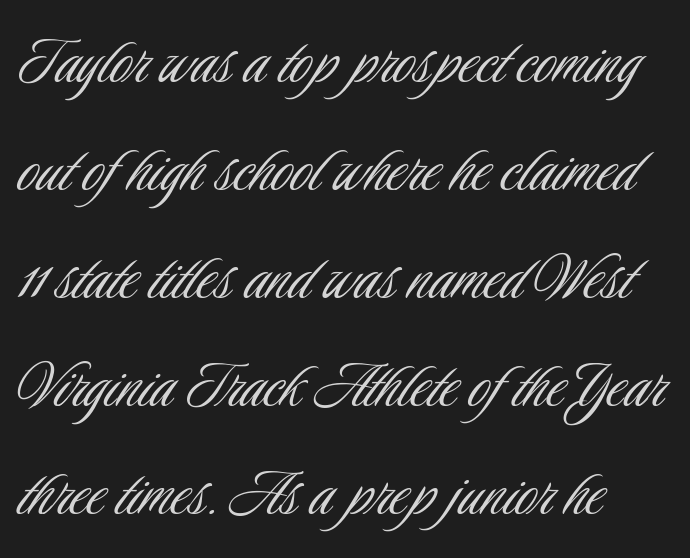
{"serif": "no", "bold": "no", "weight": "light", "width": "condensed", "stroke_contrast": "low", "x_height": "small", "monospaced": "no", "underline": "no", "align": "left", "line_spacing": "normal", "line_spacing_ratio": 1.48, "letter_spacing": "normal", "letter_spacing_em": 0.0, "glyph_px": 73}
